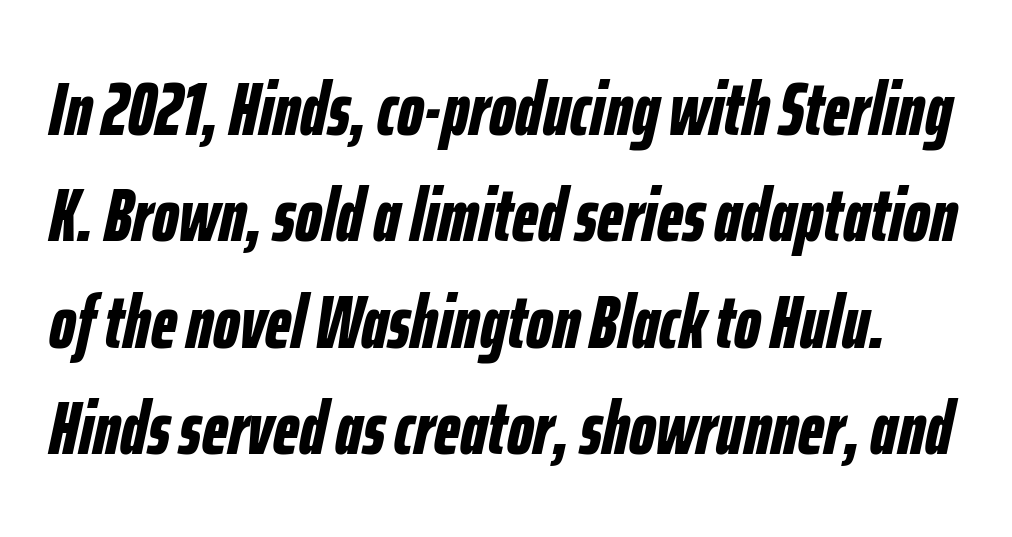
Q: Is the text bold? A: Yes.
Q: Is the text italic (slanted)? A: Yes, it leans right by about 12 degrees.
Q: Is the text underlined? A: No.
Q: Is the spacing between letters normal or unusually wide? A: Normal.
Q: Is the spacing between lines tight, normal or loose? A: Normal.
Q: Width (condensed, normal, or wide)? A: Condensed.
Q: Stroke contrast? A: Low.
Q: x-height? A: Medium.
Q: Monospaced? A: No.
